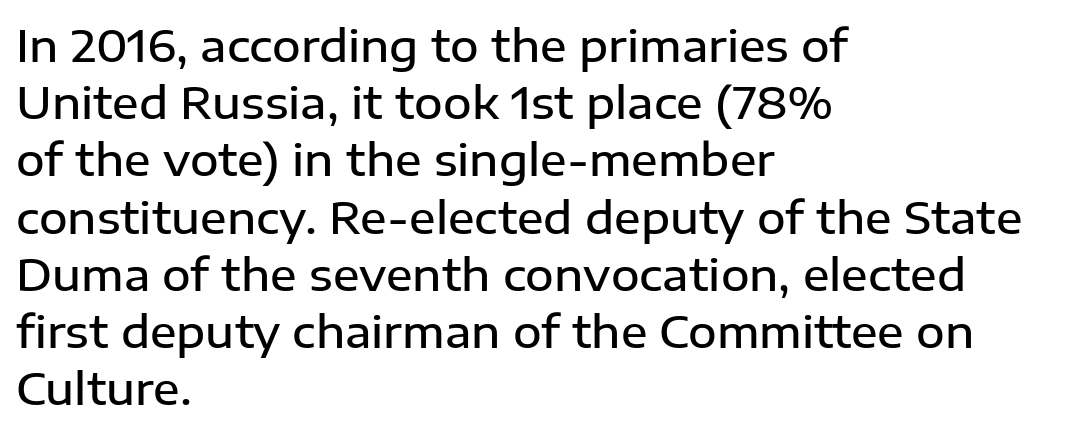
The image shows 44 px semibold sans-serif type, upright; set left-aligned, normal line spacing (1.3x), normal letter spacing, not underlined; low stroke contrast and a medium x-height.
